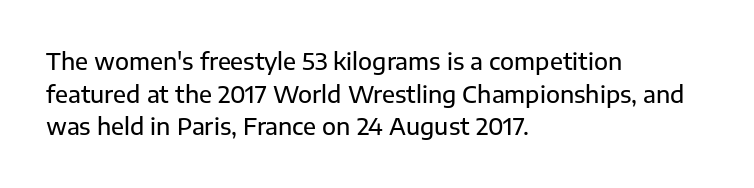
Q: Is the text italic (slanted)? A: No, it is upright.
Q: Is the text underlined? A: No.
Q: How is the paragraph aligned? A: Left-aligned.
Q: Is the spacing between letters normal or unusually wide? A: Normal.
Q: Is the spacing between lines tight, normal or loose? A: Normal.
